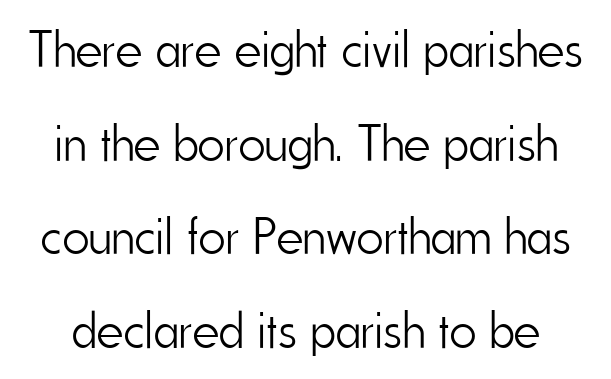
{"serif": "no", "italic": "no", "bold": "no", "weight": "light", "width": "condensed", "stroke_contrast": "low", "x_height": "small", "monospaced": "no", "underline": "no", "line_spacing_ratio": 1.8, "letter_spacing": "normal", "letter_spacing_em": 0.0, "glyph_px": 52}
